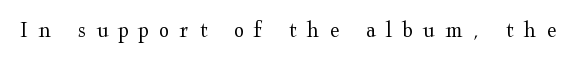
{"italic": "no", "bold": "no", "underline": "no", "letter_spacing": "wide", "letter_spacing_em": 0.46, "glyph_px": 23}
